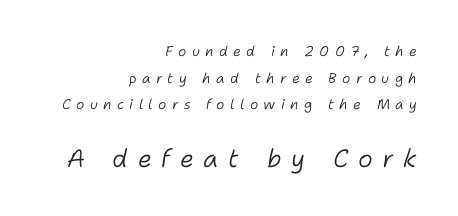
Descenders hang freely into open space. Is the lower block the larger one? Yes — the lower block carries the bigger type. Caption: face not bold, strokes unweighted. Horizontally, the lines are justified to the trailing edge only.
